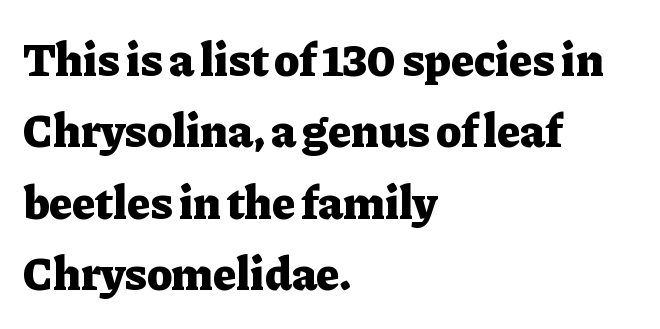
Q: Is the text bold? A: Yes.
Q: Is the text italic (slanted)? A: No, it is upright.
Q: Is the typeface a serif or a sans-serif typeface? A: Serif.
Q: Is the text underlined? A: No.
Q: How is the paragraph aligned? A: Left-aligned.
Q: Is the spacing between letters normal or unusually wide? A: Normal.
Q: Is the spacing between lines tight, normal or loose? A: Normal.
Q: Width (condensed, normal, or wide)? A: Normal.
Q: Stroke contrast? A: Low.
Q: x-height? A: Medium.
Q: Monospaced? A: No.
